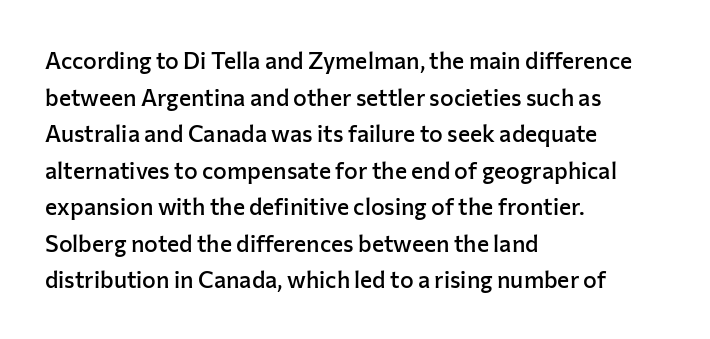
{"italic": "no", "bold": "semi", "underline": "no", "align": "left", "line_spacing": "normal", "line_spacing_ratio": 1.59, "letter_spacing": "normal", "letter_spacing_em": 0.0, "glyph_px": 23}
